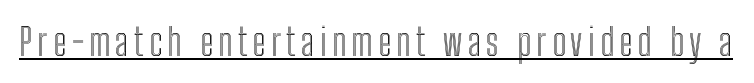
Spacing verdict: proportional, widths tailored to each character. This rendering features underlined lettering. The lettering stays uniformly vertical, giving the passage a roman look.
